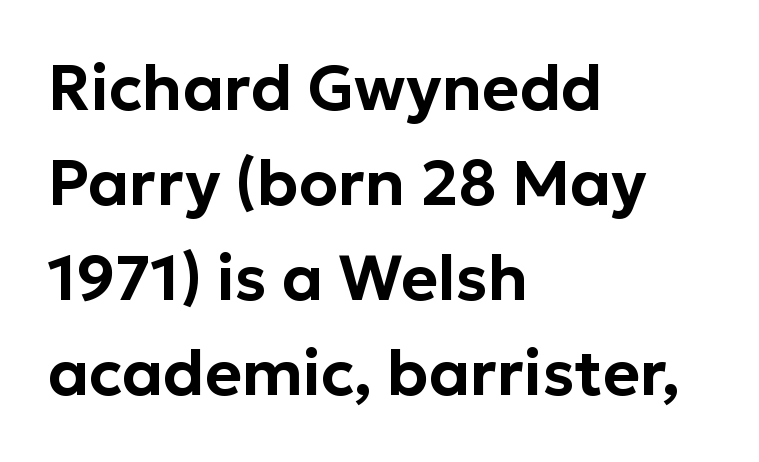
No word sits above an underline. Alignment: flush left. Check where the strokes stop: nothing finishes them off — pure sans. This is the regular roman posture of the typeface.
